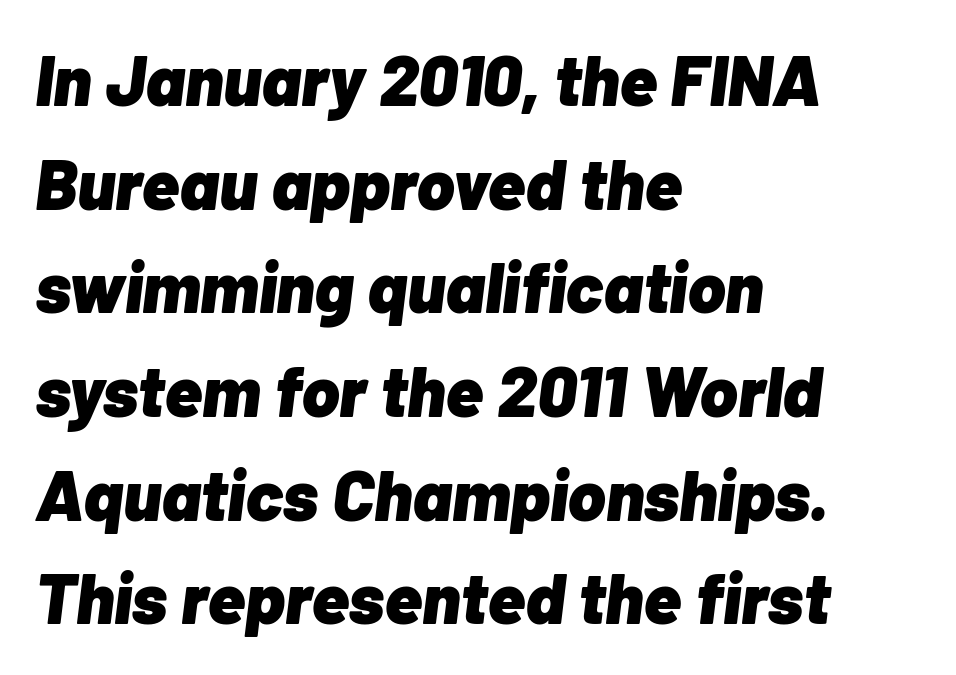
Here the designer chose a conventional face with non-uniform glyph widths. Left-aligned paragraph, ragged on the right. Nobody drew a line under any word here. Tall strokes in this sample are angled rather than plumb.
